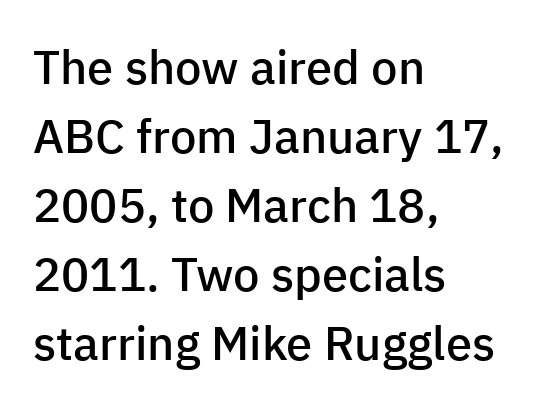
Tall strokes in this sample are plumb rather than angled. Regarding serifs, this sample does without them. The horizontal fit of the characters is conventional and even. Any mark beneath the type? The region is blank. The lines sit at an ordinary, default distance from one another.
